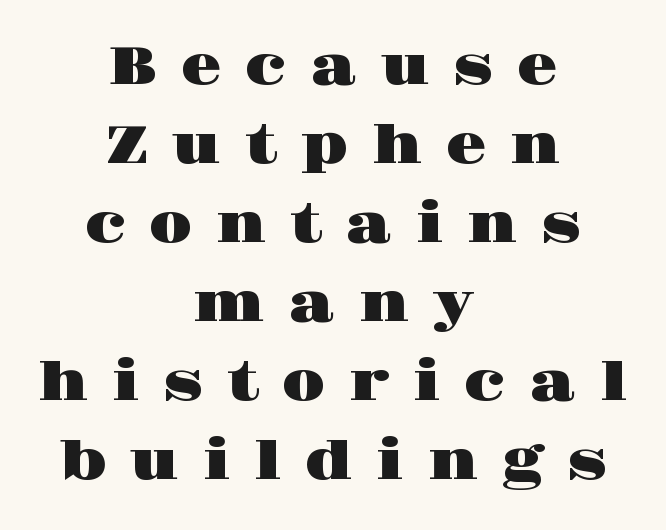
{"serif": "yes", "italic": "no", "width": "wide", "stroke_contrast": "high", "x_height": "large", "monospaced": "no", "underline": "no", "align": "center", "line_spacing": "normal", "line_spacing_ratio": 1.49, "letter_spacing": "wide", "letter_spacing_em": 0.44, "glyph_px": 53}
